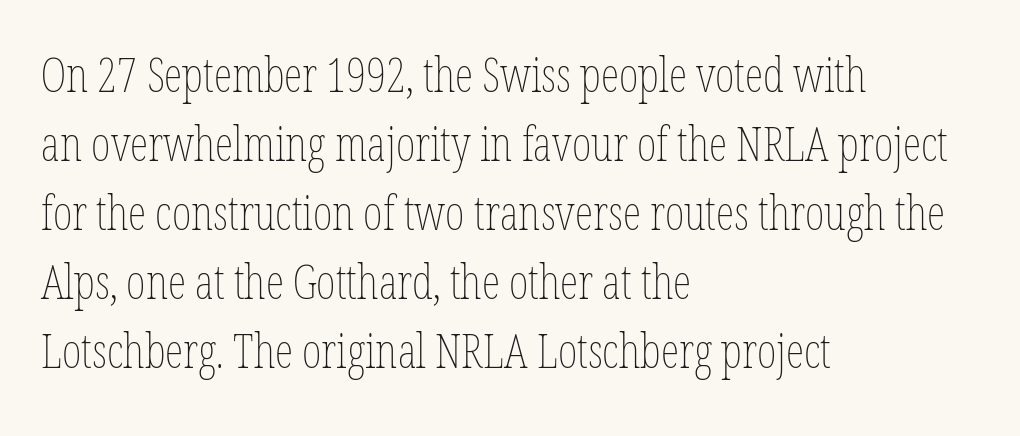
Counters stay open thanks to moderate or lighter strokes. The compositor pushed each line to the left boundary. The face used here is rendered with its standard letterfit. Line spacing here is normal. The words here are not underlined.
